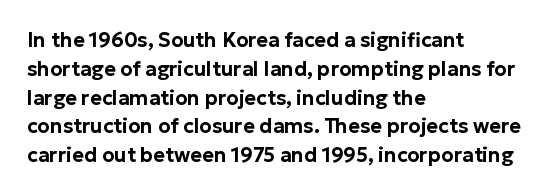
{"italic": "no", "underline": "no", "align": "left", "line_spacing": "normal", "line_spacing_ratio": 1.44, "letter_spacing": "normal", "letter_spacing_em": 0.0, "glyph_px": 20}
